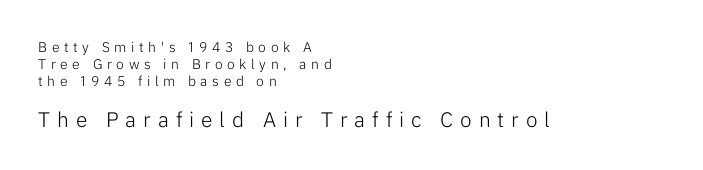
Q: Is the text bold? A: No.
Q: Is the text italic (slanted)? A: No, it is upright.
Q: Is the text underlined? A: No.
Q: How is the paragraph aligned? A: Left-aligned.
Q: Is the spacing between letters normal or unusually wide? A: Unusually wide.
Q: Which block of text is set in a larger size, the first (top) or the second (bottom)? A: The second (bottom) one.
